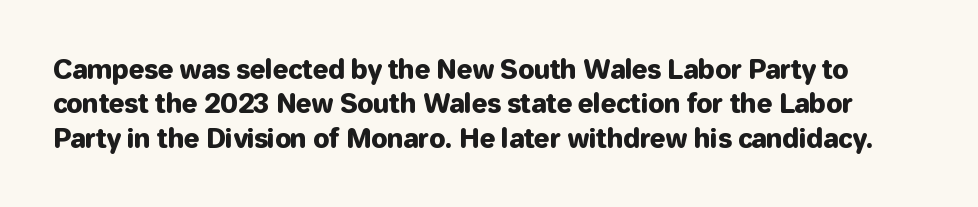
Does extra space separate the letters? No, they use regular spacing. The baseline area is clear. The font's upright variant was chosen for this text. What's the leading like? Ordinary, nothing unusual.
